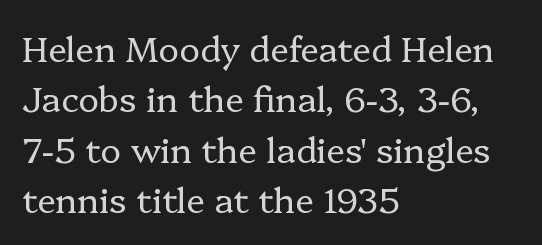
Q: Is the text bold? A: No.
Q: Is the text italic (slanted)? A: No, it is upright.
Q: Is the typeface a serif or a sans-serif typeface? A: Serif.
Q: Is the text underlined? A: No.
Q: How is the paragraph aligned? A: Left-aligned.
Q: Is the spacing between letters normal or unusually wide? A: Normal.
Q: Is the spacing between lines tight, normal or loose? A: Normal.
Q: Width (condensed, normal, or wide)? A: Normal.
Q: Stroke contrast? A: Low.
Q: x-height? A: Medium.
Q: Monospaced? A: No.
